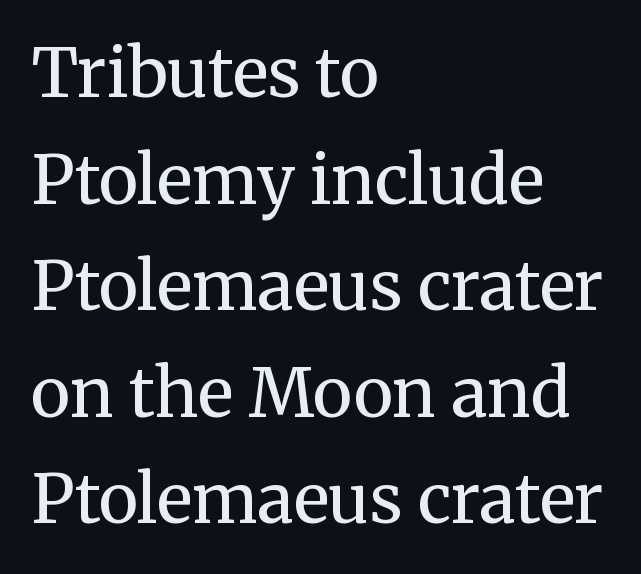
The image shows 67 px regular-weight serif type, upright; set left-aligned, normal line spacing (1.59x), normal letter spacing, not underlined; medium stroke contrast and a medium x-height.
